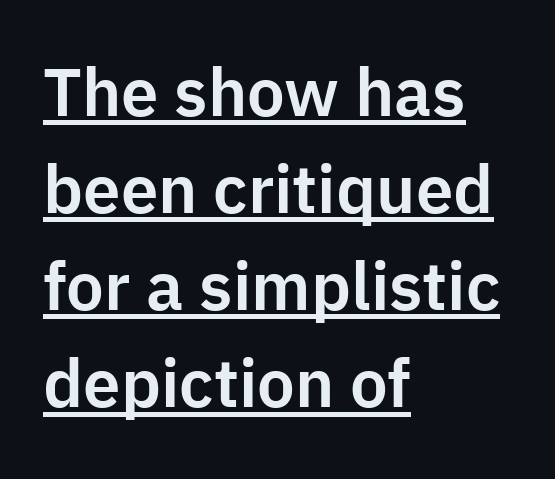
The image shows 67 px sans-serif type, upright; set left-aligned, normal line spacing (1.45x), normal letter spacing, underlined; low stroke contrast and a medium x-height.
